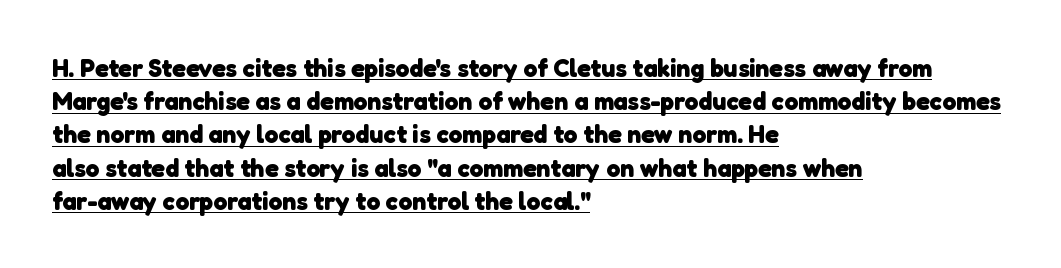
Q: Is the text bold? A: Yes.
Q: Is the text underlined? A: Yes.
Q: How is the paragraph aligned? A: Left-aligned.
Q: Is the spacing between letters normal or unusually wide? A: Normal.
Q: Is the spacing between lines tight, normal or loose? A: Normal.
